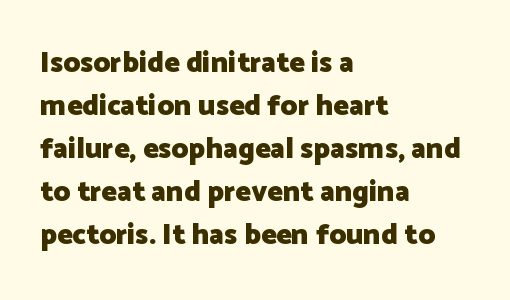
Varying glyph widths throughout — classic text-font behaviour. The glyphs are unaccompanied by any horizontal stroke below them. Horizontally, the lines are justified to the leading edge only. The passage shown has conventional tracking throughout. The line-height multiplier appears to be the usual default. Each letter's strokes conclude bluntly, with no projecting serifs.
